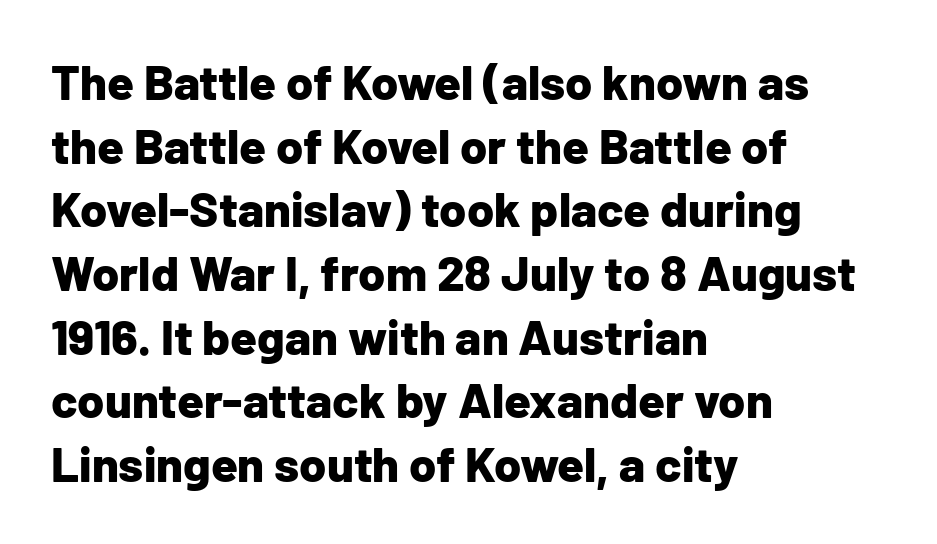
Regarding leading, the lines here are spaced in the standard way. Is this a fixed-width face? No — the glyphs have proportional, varying widths. Nope, not italic — everything's standing straight. There is no visible air inserted between adjacent glyphs.
